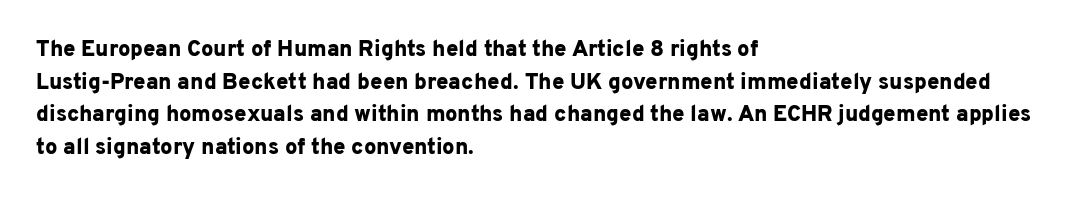
The image shows 22 px bold type, upright; set left-aligned, normal line spacing (1.48x), normal letter spacing, not underlined.
